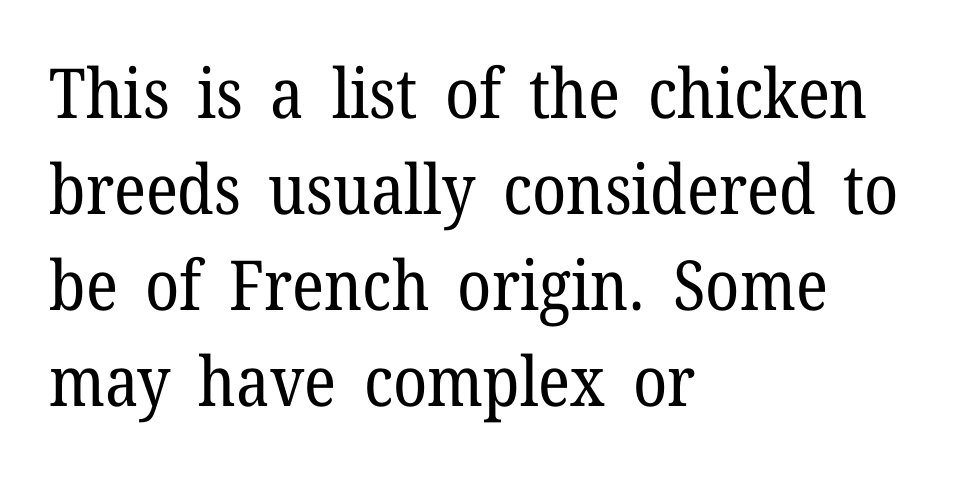
The image shows 69 px regular-weight serif type, upright; set left-aligned, normal line spacing (1.39x), normal letter spacing, not underlined; low stroke contrast and a medium x-height.
